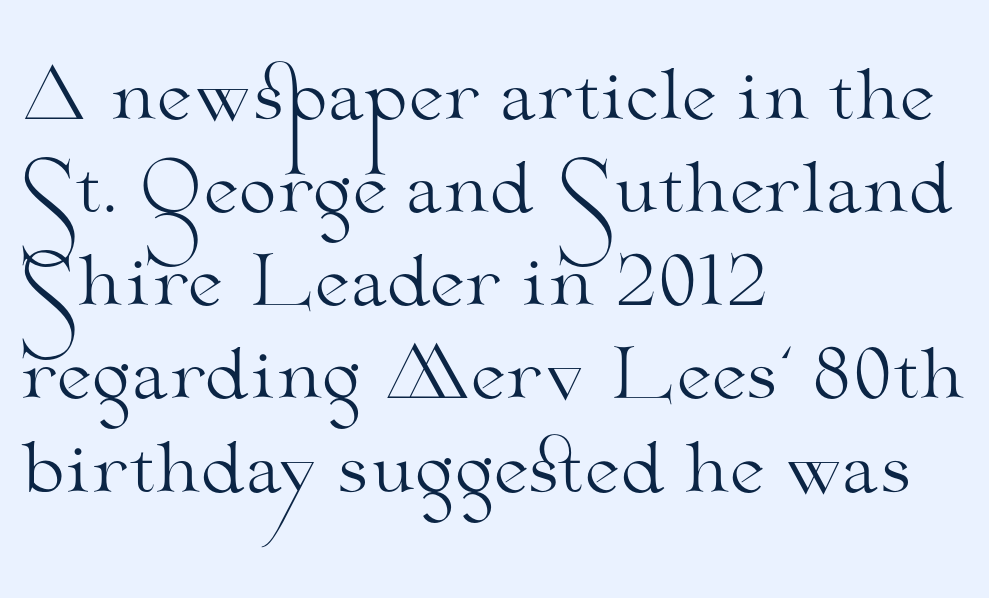
{"serif": "yes", "italic": "no", "bold": "no", "weight": "light", "width": "wide", "stroke_contrast": "medium", "x_height": "small", "monospaced": "no", "underline": "no", "align": "left", "line_spacing": "normal", "line_spacing_ratio": 1.37, "letter_spacing": "normal", "letter_spacing_em": 0.0, "glyph_px": 68}
